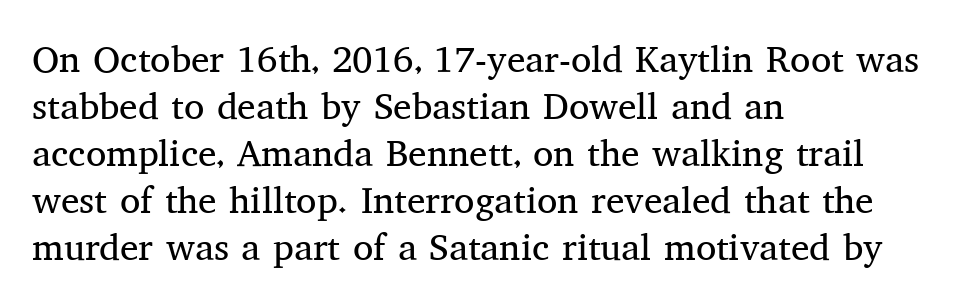
Q: Is the text bold? A: No.
Q: Is the text italic (slanted)? A: No, it is upright.
Q: Is the typeface a serif or a sans-serif typeface? A: Serif.
Q: Is the text underlined? A: No.
Q: How is the paragraph aligned? A: Left-aligned.
Q: Is the spacing between letters normal or unusually wide? A: Normal.
Q: Is the spacing between lines tight, normal or loose? A: Normal.
Q: Width (condensed, normal, or wide)? A: Normal.
Q: Stroke contrast? A: Medium.
Q: x-height? A: Medium.
Q: Monospaced? A: No.
